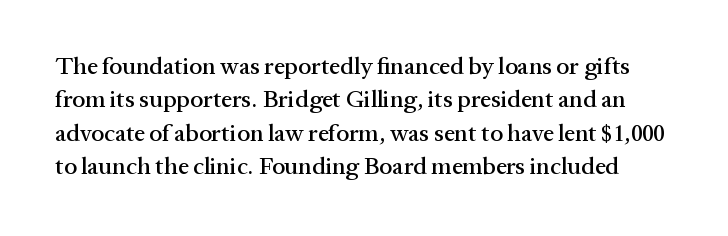
Look at the tracking — it's just the regular setting, nothing added. A roman cut, with each character standing at attention. The rows are spaced the way most documents space them. Underlining? Definitely not there.
